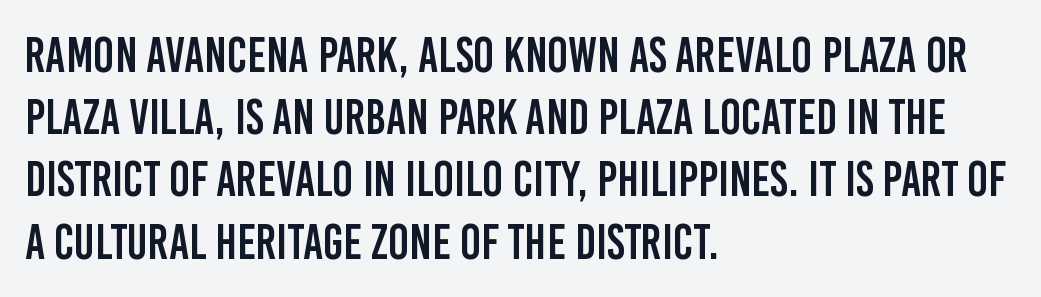
Which margin do the lines hug? The left one — the right edge is uneven. Ordinary non-slanted type is in use. If you measured baseline to baseline, you'd find a middling distance. Unlike a traditional serif, this face leaves its strokes unadorned.
